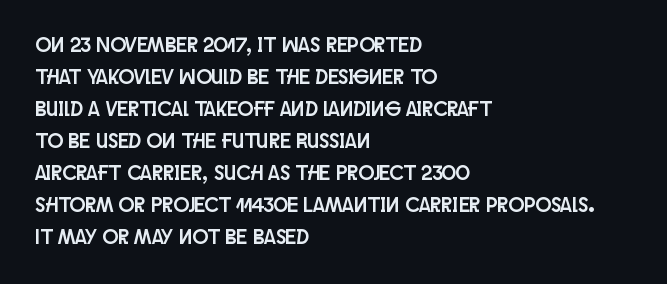
Q: Is the text italic (slanted)? A: No, it is upright.
Q: Is the text underlined? A: No.
Q: How is the paragraph aligned? A: Left-aligned.
Q: Is the spacing between letters normal or unusually wide? A: Normal.
Q: Is the spacing between lines tight, normal or loose? A: Normal.
